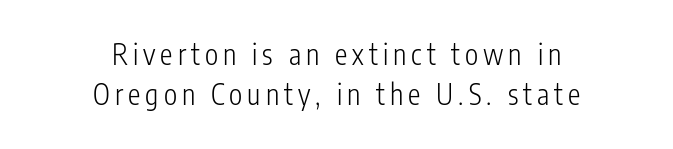
Q: Is the text bold? A: No.
Q: Is the text italic (slanted)? A: No, it is upright.
Q: Is the typeface a serif or a sans-serif typeface? A: Sans-serif.
Q: Is the text underlined? A: No.
Q: How is the paragraph aligned? A: Centered.
Q: Is the spacing between lines tight, normal or loose? A: Normal.
Q: Width (condensed, normal, or wide)? A: Condensed.
Q: Stroke contrast? A: Low.
Q: x-height? A: Medium.
Q: Monospaced? A: No.
